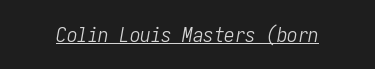
The image shows 21 px text type, italic (leaning right); set normal letter spacing, underlined.
